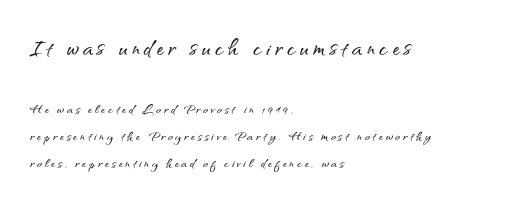
{"serif": "no", "width": "normal", "stroke_contrast": "medium", "x_height": "small", "monospaced": "no", "underline": "no", "align": "left", "line_spacing": "normal", "line_spacing_ratio": 1.59, "larger_block": "first", "size_ratio": 1.71, "glyph_px": 29}
